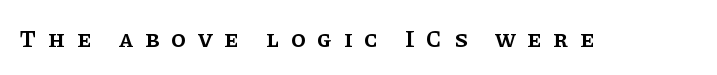
The image shows 24 px text type, upright; set unusually wide letter spacing (+0.49 em), not underlined.
